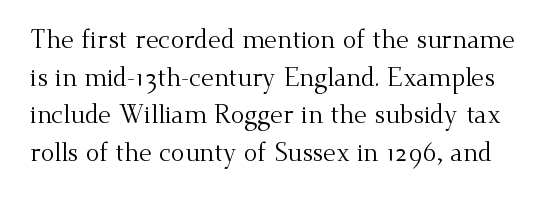
A typesetter would call this leading conventional body-copy spacing. No italicization has been applied; the sample stays upright. Characters follow at the spacing the type designer built in. Just letters on the line, the space beneath them empty. Is the type heavy? It reads as light-to-regular instead.
